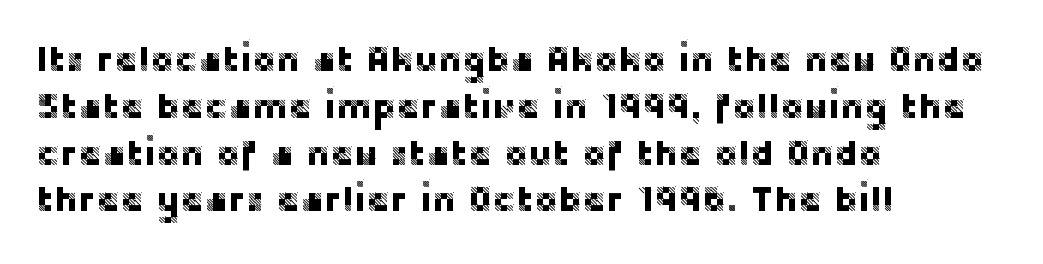
{"serif": "no", "italic": "no", "width": "normal", "stroke_contrast": "low", "x_height": "large", "monospaced": "no", "underline": "no", "align": "left", "line_spacing": "normal", "line_spacing_ratio": 1.3, "letter_spacing": "normal", "letter_spacing_em": 0.0, "glyph_px": 36}
